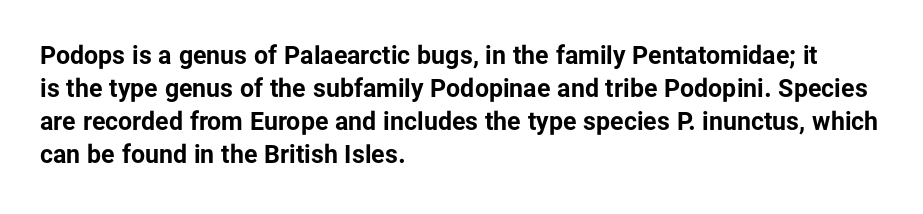
A full-strength bold gives these letters their thick strokes. The gaps between neighbouring characters are ordinary and unremarkable. The lines sit at an ordinary, default distance from one another. Descender tails drop into unmarked territory.
